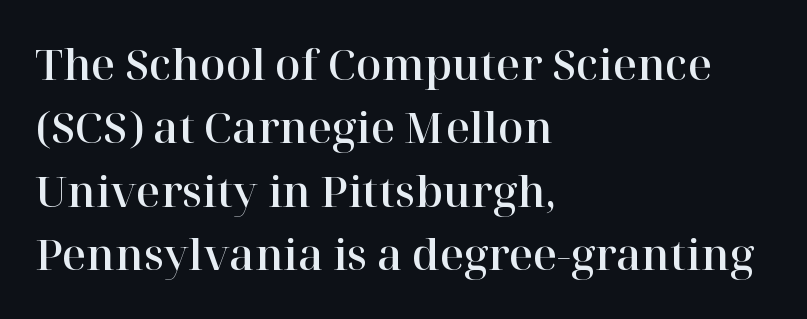
The image shows 42 px serif type, upright; set left-aligned, normal line spacing (1.51x), normal letter spacing, not underlined; high stroke contrast and a medium x-height.
